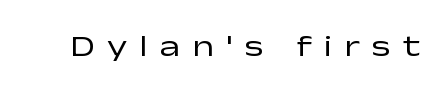
The image shows 31 px regular-weight, wide sans-serif type, upright; set unusually wide letter spacing (+0.39 em), not underlined; low stroke contrast and a medium x-height.
